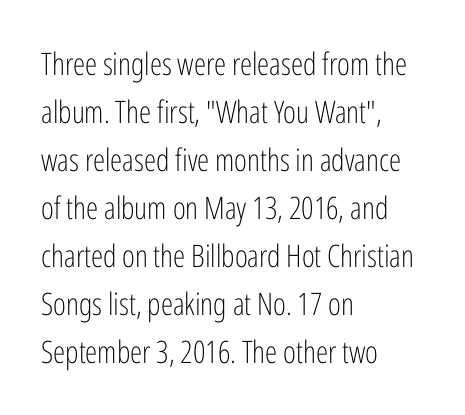
{"serif": "no", "italic": "no", "bold": "no", "weight": "light", "width": "condensed", "stroke_contrast": "low", "x_height": "medium", "monospaced": "no", "underline": "no", "align": "left", "line_spacing": "normal", "line_spacing_ratio": 1.55, "letter_spacing": "normal", "letter_spacing_em": 0.0, "glyph_px": 31}
